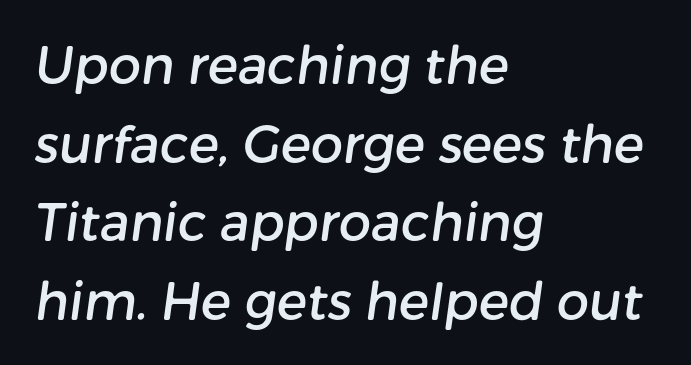
Default kerning and tracking; the words read as compact shapes. Vertical spacing — default. Words float on clear page, feet unadorned. The glyphs in this specimen are sans serif. The letters advance in unequal steps, a hallmark of proportional type.
